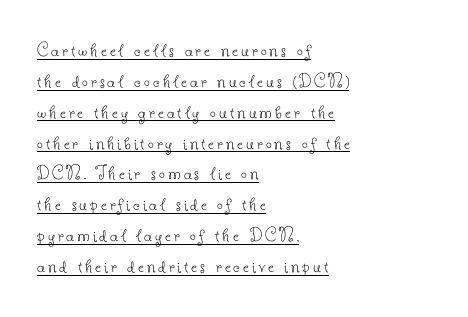
{"italic": "no", "bold": "no", "underline": "yes", "align": "left", "line_spacing": "normal", "line_spacing_ratio": 1.47, "glyph_px": 21}
